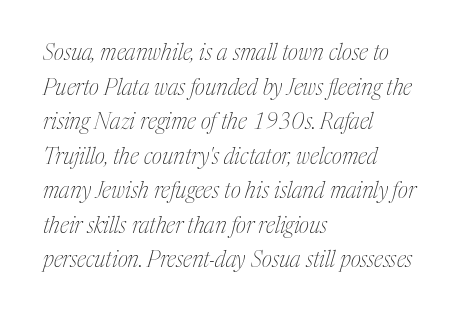
The image shows 22 px text type, italic (leaning right); set left-aligned, normal line spacing (1.57x), normal letter spacing, not underlined.
